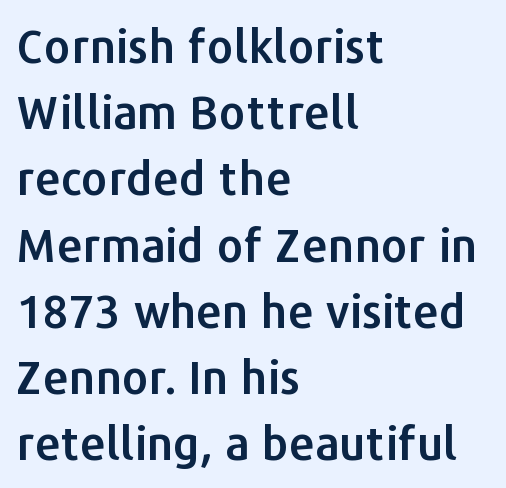
{"serif": "no", "italic": "no", "width": "normal", "stroke_contrast": "low", "x_height": "medium", "monospaced": "no", "underline": "no", "align": "left", "line_spacing": "normal", "line_spacing_ratio": 1.44, "letter_spacing": "normal", "letter_spacing_em": 0.0, "glyph_px": 46}
